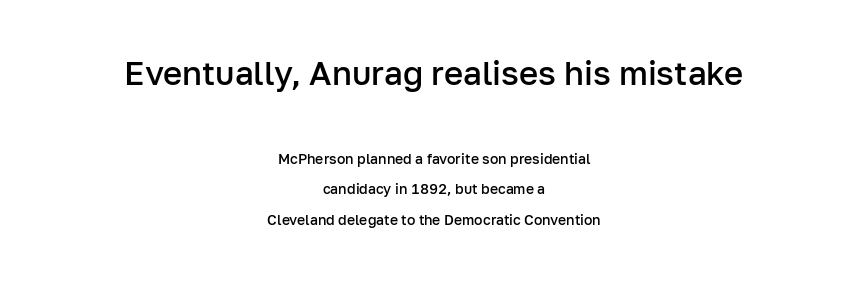
{"serif": "no", "italic": "no", "bold": "semi", "weight": "semibold", "width": "normal", "stroke_contrast": "low", "x_height": "medium", "monospaced": "no", "underline": "no", "align": "center", "line_spacing": "loose", "line_spacing_ratio": 2.15, "letter_spacing": "normal", "letter_spacing_em": 0.0, "larger_block": "first", "size_ratio": 2.36, "glyph_px": 33}
